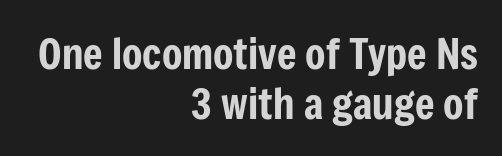
Nothing sits at the stroke ends, so this counts as sans-serif. Does extra space separate the letters? No, they use regular spacing. You could not count columns in this text — the font is proportionally spaced. The words here are not underlined.
